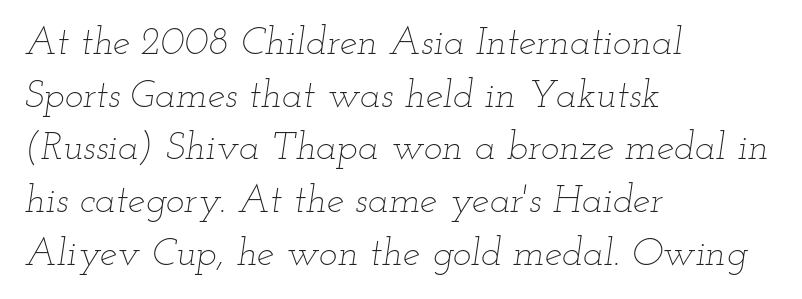
{"italic": "yes", "lean": "right", "slant_degrees": 12, "bold": "no", "weight": "thin", "width": "wide", "stroke_contrast": "low", "x_height": "small", "monospaced": "no", "underline": "no", "align": "left", "line_spacing": "normal", "line_spacing_ratio": 1.35, "letter_spacing": "normal", "letter_spacing_em": 0.0, "glyph_px": 39}
